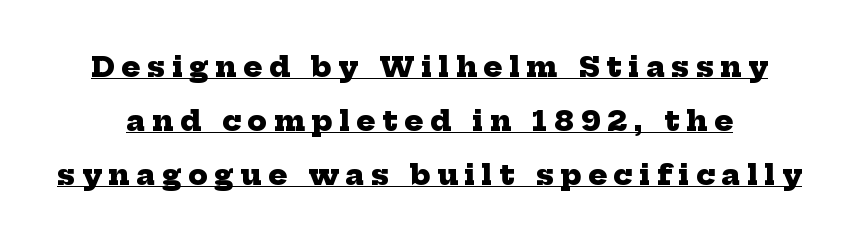
The image shows 28 px heavy serif type; set loose line spacing (1.93x), unusually wide letter spacing (+0.24 em), underlined; low stroke contrast and a medium x-height.
